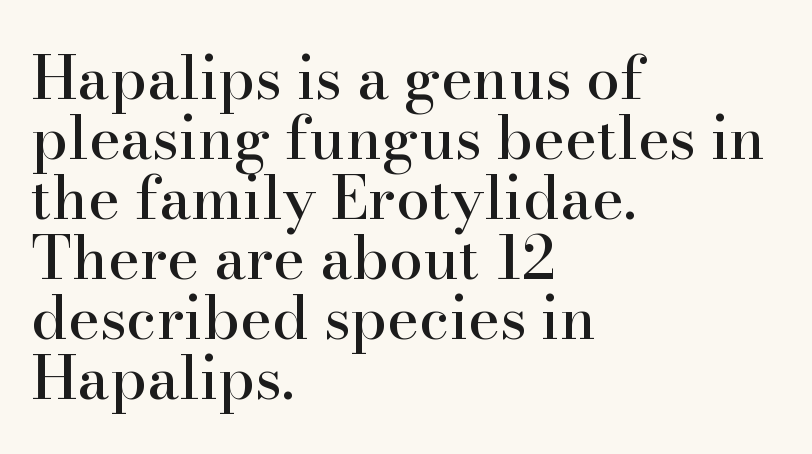
{"serif": "yes", "italic": "no", "width": "normal", "stroke_contrast": "high", "x_height": "small", "monospaced": "no", "underline": "no", "align": "left", "line_spacing": "tight", "line_spacing_ratio": 1.0, "letter_spacing": "normal", "letter_spacing_em": 0.0, "glyph_px": 60}
